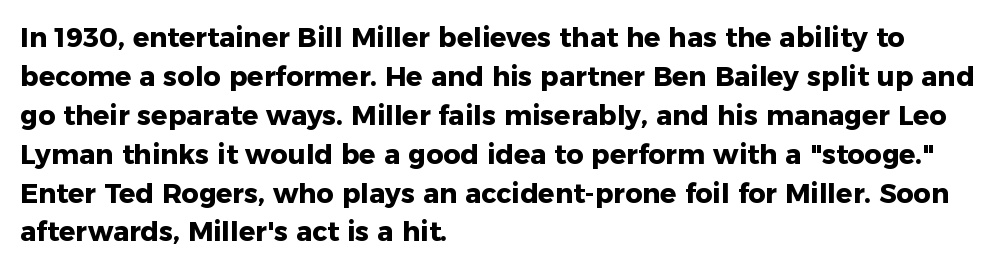
The image shows 27 px bold type, upright; set left-aligned, normal line spacing (1.44x), normal letter spacing, not underlined.
